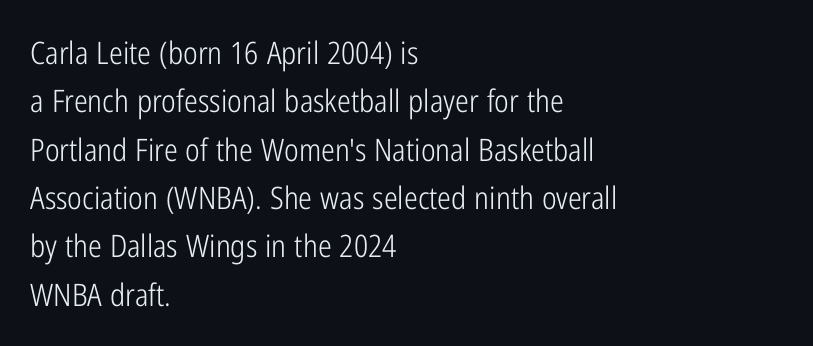
The image shows 31 px light, condensed sans-serif type, upright; set left-aligned, normal line spacing (1.56x), normal letter spacing, not underlined; low stroke contrast and a medium x-height.
